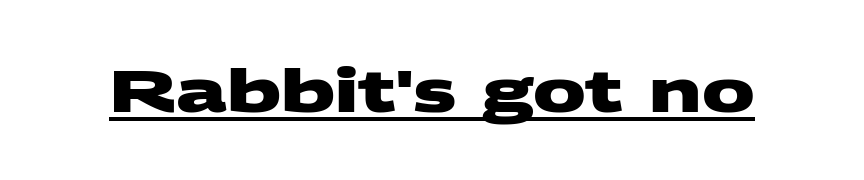
Q: Is the text bold? A: Yes.
Q: Is the typeface a serif or a sans-serif typeface? A: Sans-serif.
Q: Is the text underlined? A: Yes.
Q: Is the spacing between letters normal or unusually wide? A: Normal.
Q: Width (condensed, normal, or wide)? A: Wide.
Q: Stroke contrast? A: Medium.
Q: x-height? A: Large.
Q: Monospaced? A: No.
